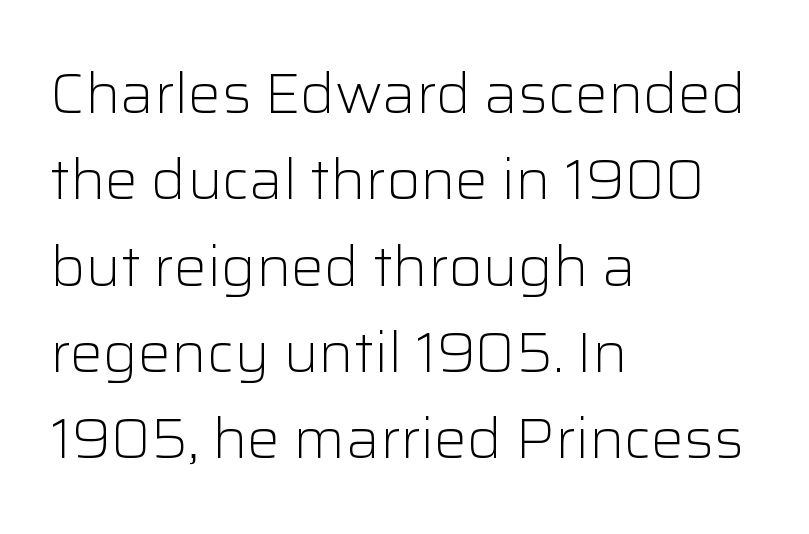
{"serif": "no", "italic": "no", "bold": "no", "weight": "light", "width": "normal", "stroke_contrast": "low", "x_height": "medium", "monospaced": "no", "underline": "no", "align": "left", "line_spacing": "normal", "line_spacing_ratio": 1.57, "letter_spacing": "normal", "letter_spacing_em": 0.0, "glyph_px": 55}
